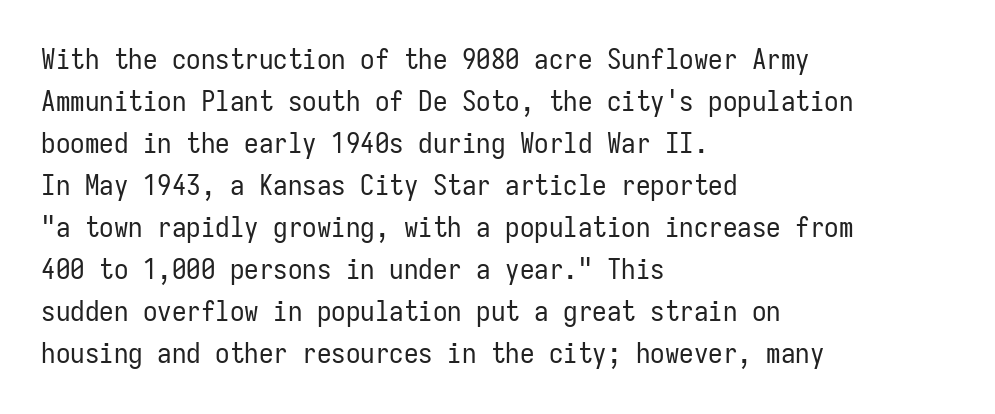
The image shows 29 px regular-weight, condensed sans-serif type, upright, monospaced; set left-aligned, normal line spacing (1.45x), normal letter spacing, not underlined; low stroke contrast and a medium x-height.
